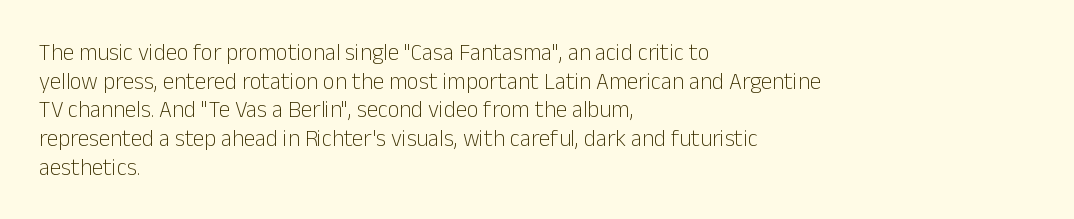
Q: Is the text bold? A: No.
Q: Is the text italic (slanted)? A: No, it is upright.
Q: Is the text underlined? A: No.
Q: How is the paragraph aligned? A: Left-aligned.
Q: Is the spacing between letters normal or unusually wide? A: Normal.
Q: Is the spacing between lines tight, normal or loose? A: Normal.
